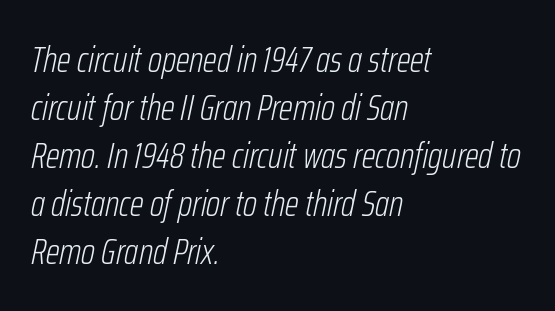
Typeset ragged right — the left edge is the straight one. This sample uses an oblique cut, with every glyph tilted off the vertical. These lines are rendered in a variable-pitch font. Between one letter and the next there's only the usual sliver of space. The space directly below the letters is spotless.
